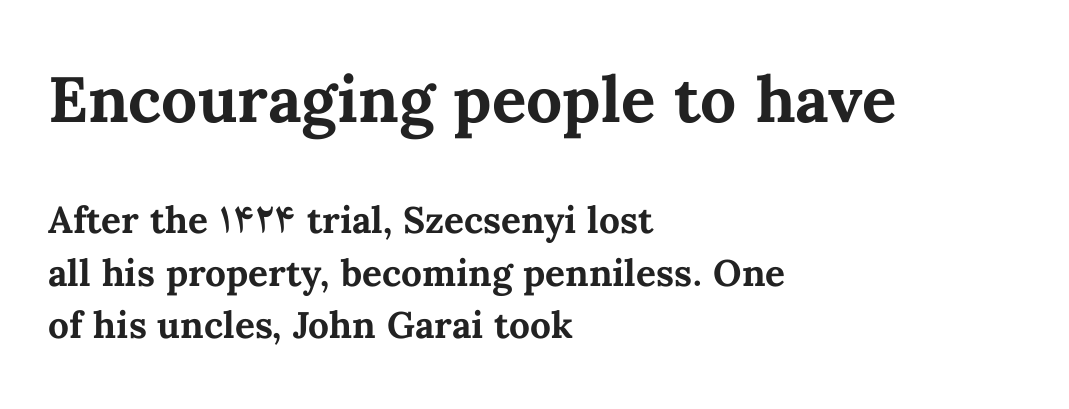
The image shows 64 px bold type, upright; set left-aligned, normal line spacing (1.42x), normal letter spacing, not underlined; the first (top) block is 1.73x larger; medium stroke contrast and a medium x-height.
